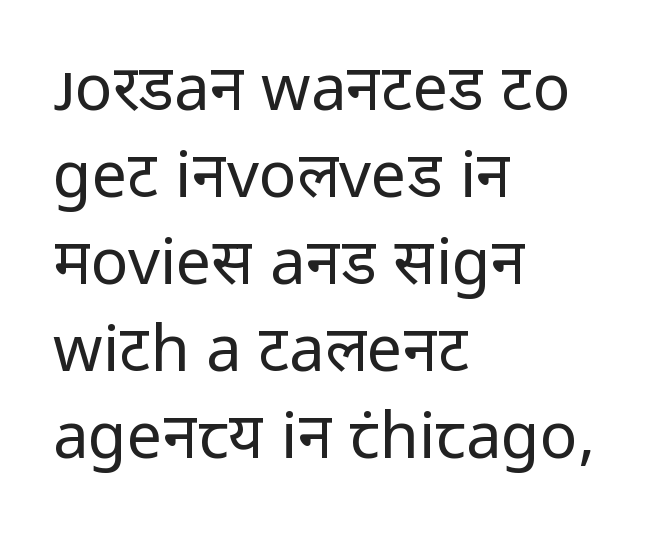
Designer's note — italics off, roman on. Is this a fixed-width face? No — the glyphs have proportional, varying widths. The lines sit at an ordinary, default distance from one another. These lines are composed in type without serifs. This rendering features lettering with no underline.
